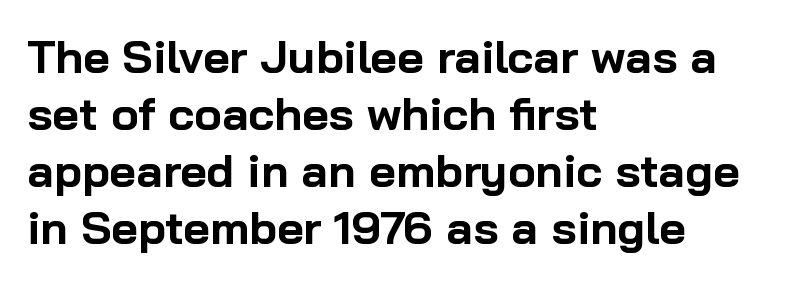
Q: Is the text bold? A: Yes.
Q: Is the text italic (slanted)? A: No, it is upright.
Q: Is the typeface a serif or a sans-serif typeface? A: Sans-serif.
Q: Is the text underlined? A: No.
Q: How is the paragraph aligned? A: Left-aligned.
Q: Is the spacing between letters normal or unusually wide? A: Normal.
Q: Width (condensed, normal, or wide)? A: Normal.
Q: Stroke contrast? A: Low.
Q: x-height? A: Medium.
Q: Monospaced? A: No.
